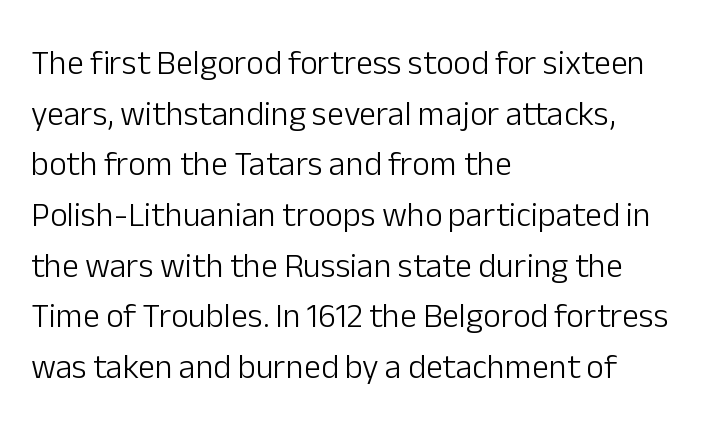
Q: Is the text bold? A: No.
Q: Is the text italic (slanted)? A: No, it is upright.
Q: Is the typeface a serif or a sans-serif typeface? A: Sans-serif.
Q: Is the text underlined? A: No.
Q: How is the paragraph aligned? A: Left-aligned.
Q: Is the spacing between letters normal or unusually wide? A: Normal.
Q: Is the spacing between lines tight, normal or loose? A: Normal.
Q: Width (condensed, normal, or wide)? A: Normal.
Q: Stroke contrast? A: Low.
Q: x-height? A: Medium.
Q: Monospaced? A: No.
